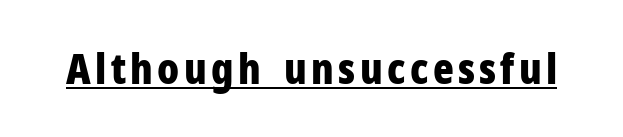
The image shows 43 px bold, condensed sans-serif type, upright; set underlined; low stroke contrast and a medium x-height.
